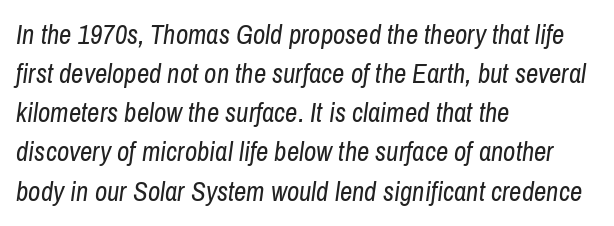
The image shows 27 px text type, italic (leaning right); set left-aligned, normal line spacing (1.45x), normal letter spacing, not underlined.
